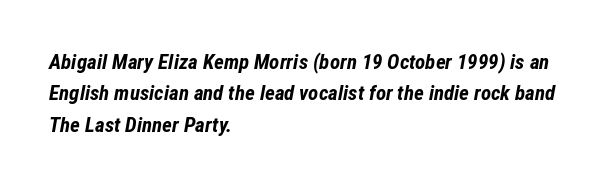
The image shows 21 px bold type, italic (leaning right); set left-aligned, normal line spacing (1.49x), normal letter spacing, not underlined.
